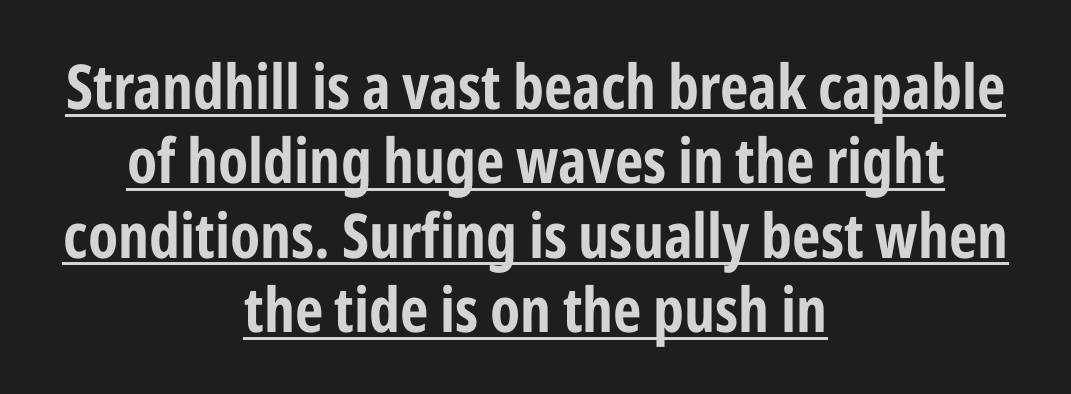
{"serif": "no", "italic": "no", "width": "condensed", "stroke_contrast": "low", "x_height": "medium", "monospaced": "no", "underline": "yes", "align": "center", "line_spacing_ratio": 1.2, "letter_spacing": "normal", "letter_spacing_em": 0.0, "glyph_px": 62}
